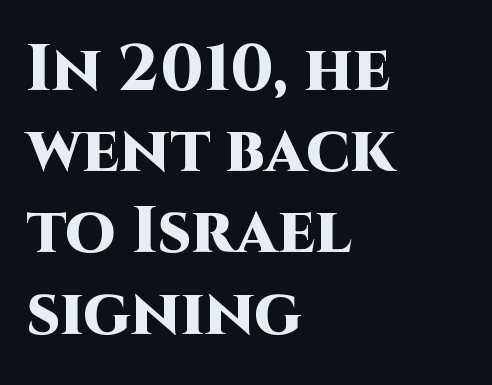
Q: Is the text bold? A: Yes.
Q: Is the text italic (slanted)? A: No, it is upright.
Q: Is the typeface a serif or a sans-serif typeface? A: Sans-serif.
Q: Is the text underlined? A: No.
Q: How is the paragraph aligned? A: Left-aligned.
Q: Is the spacing between letters normal or unusually wide? A: Normal.
Q: Is the spacing between lines tight, normal or loose? A: Normal.
Q: Width (condensed, normal, or wide)? A: Normal.
Q: Stroke contrast? A: High.
Q: x-height? A: Large.
Q: Monospaced? A: No.
